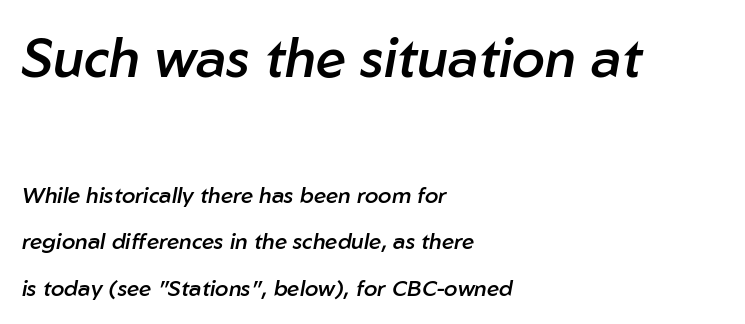
Q: Is the text bold? A: Semi-bold.
Q: Is the text italic (slanted)? A: Yes, it leans right by about 10 degrees.
Q: Is the text underlined? A: No.
Q: How is the paragraph aligned? A: Left-aligned.
Q: Is the spacing between letters normal or unusually wide? A: Normal.
Q: Is the spacing between lines tight, normal or loose? A: Loose.
Q: Which block of text is set in a larger size, the first (top) or the second (bottom)? A: The first (top) one.
Q: Width (condensed, normal, or wide)? A: Normal.
Q: Stroke contrast? A: Low.
Q: x-height? A: Medium.
Q: Monospaced? A: No.
